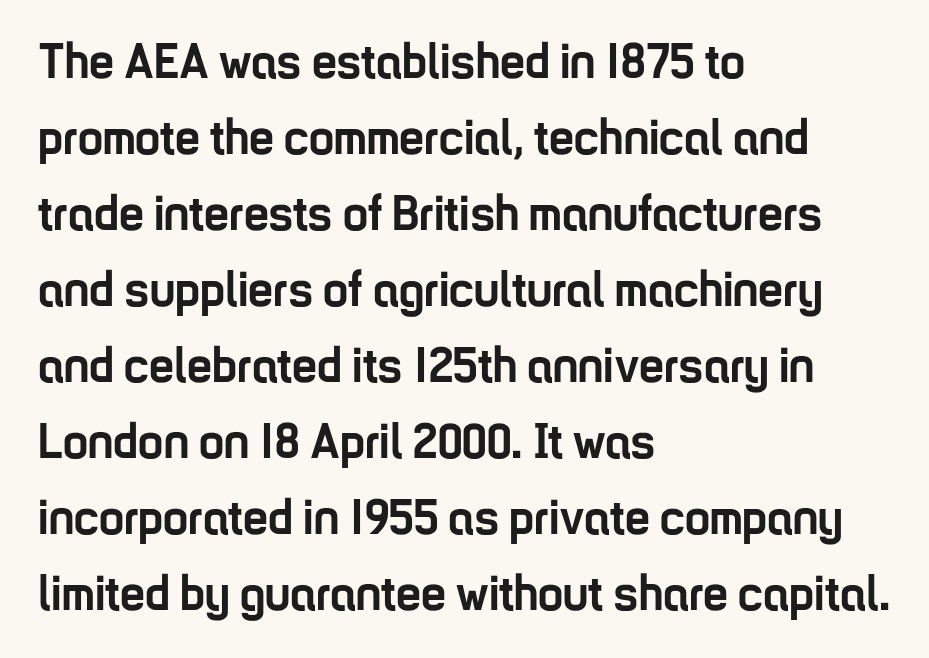
Does the lettering tilt? It doesn't — this is upright. The passage shown is typeset with a sans-serif family. Here the glyphs are tracked normally, forming tight word shapes. Typeset ragged right — the left edge is the straight one. The passage shown is not underscored anywhere.
